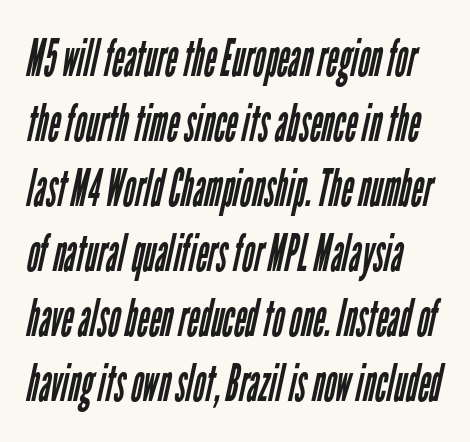
Underlining? Definitely not there. In terms of letterform style, serifs are entirely absent. A light-to-regular cut is what we see here. Think of a printed novel: that variable character pitch is what you see here. How would I describe the line gaps? Plain and ordinary. These lines keep a tight, regular rhythm from letter to letter.
